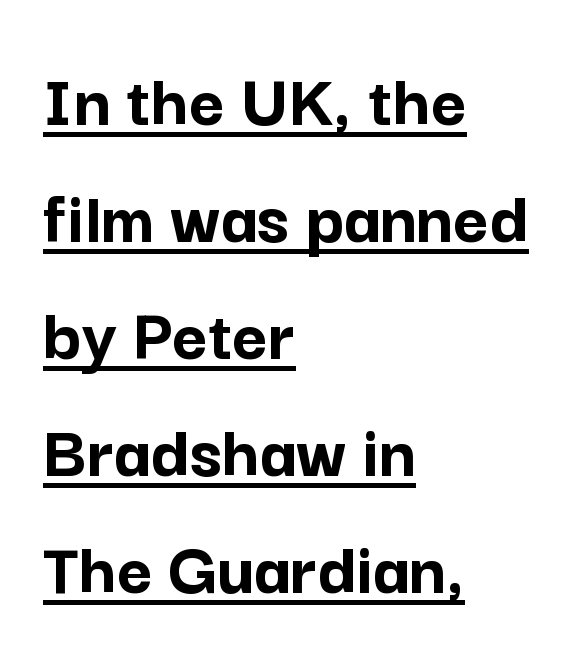
The letters sit at their default tracking, neither squeezed nor spread. Strong, thick strokes mark this as bold type. This rendering employs a face without finishing strokes, i.e., a sans-serif. Is this a fixed-width face? No — the glyphs have proportional, varying widths.
